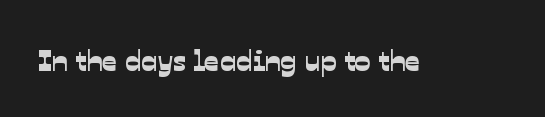
Q: Is the typeface a serif or a sans-serif typeface? A: Sans-serif.
Q: Is the text underlined? A: No.
Q: Is the spacing between letters normal or unusually wide? A: Normal.
Q: Width (condensed, normal, or wide)? A: Normal.
Q: Stroke contrast? A: Low.
Q: x-height? A: Medium.
Q: Monospaced? A: No.
